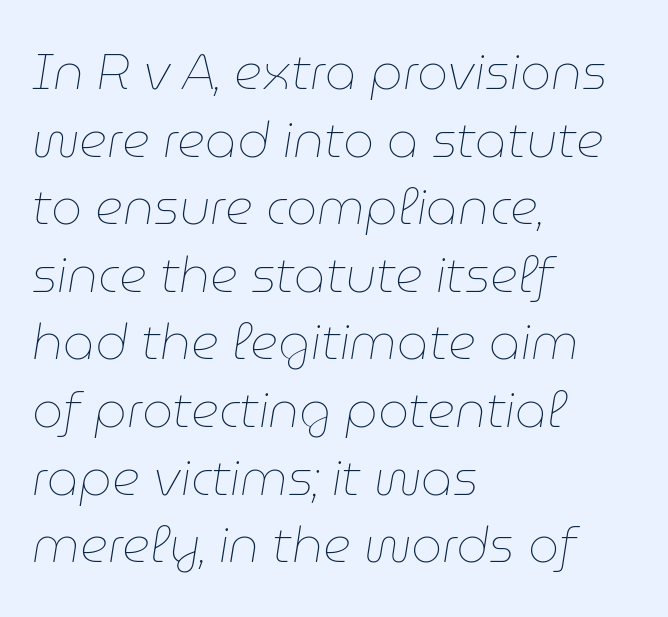
The image shows 49 px thin type, italic (leaning right); set left-aligned, normal line spacing (1.38x), normal letter spacing, not underlined; low stroke contrast and a medium x-height.
